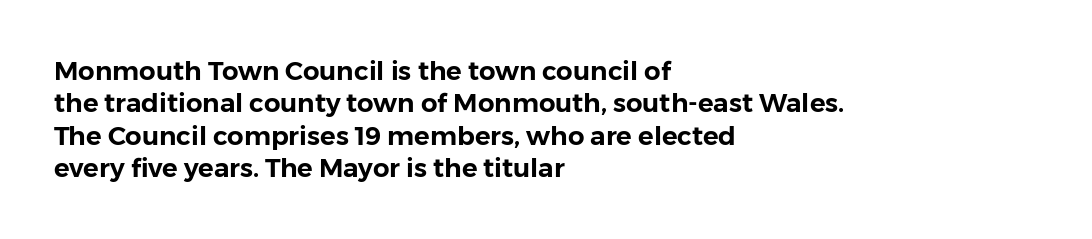
Q: Is the text italic (slanted)? A: No, it is upright.
Q: Is the text underlined? A: No.
Q: How is the paragraph aligned? A: Left-aligned.
Q: Is the spacing between letters normal or unusually wide? A: Normal.
Q: Is the spacing between lines tight, normal or loose? A: Normal.
